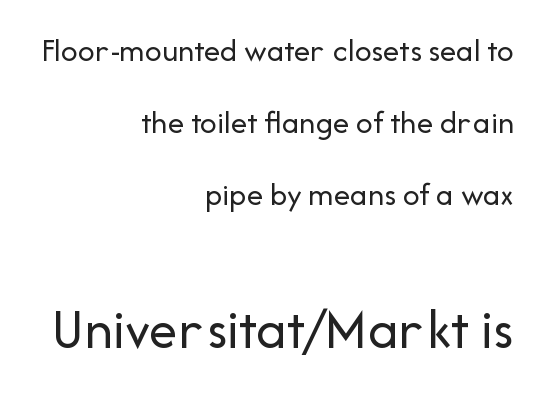
The image shows 58 px regular-weight sans-serif type, upright; set right-aligned, loose line spacing (2.18x), normal letter spacing, not underlined; the second (bottom) block is 1.76x larger; low stroke contrast and a medium x-height.
